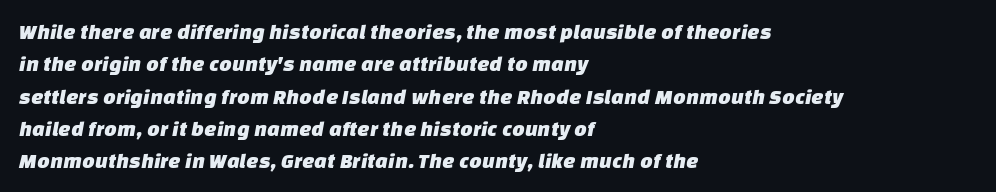
{"underline": "no", "align": "left", "line_spacing": "normal", "line_spacing_ratio": 1.47, "letter_spacing": "normal", "letter_spacing_em": 0.0, "glyph_px": 22}
